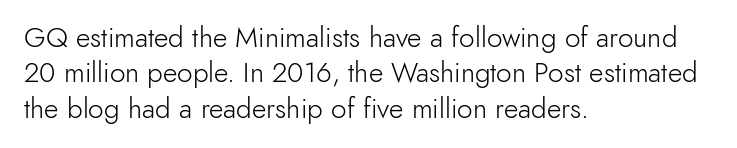
Q: Is the text bold? A: No.
Q: Is the text italic (slanted)? A: No, it is upright.
Q: Is the typeface a serif or a sans-serif typeface? A: Sans-serif.
Q: Is the text underlined? A: No.
Q: How is the paragraph aligned? A: Left-aligned.
Q: Is the spacing between letters normal or unusually wide? A: Normal.
Q: Is the spacing between lines tight, normal or loose? A: Normal.
Q: Width (condensed, normal, or wide)? A: Normal.
Q: x-height? A: Small.
Q: Monospaced? A: No.
